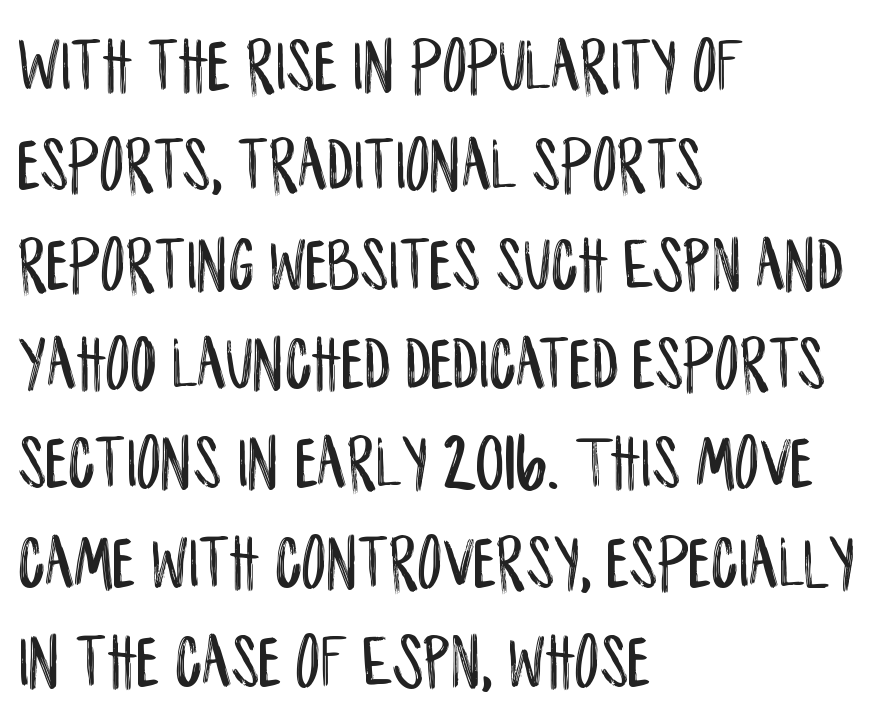
The image shows 77 px condensed sans-serif type, upright; set left-aligned, normal line spacing (1.29x), normal letter spacing, not underlined; low stroke contrast and a large x-height.
